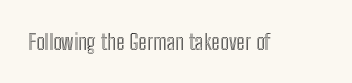
Tall strokes in this sample are plumb rather than angled. Short note: letters normally spaced. Lines of text with bare space underneath.
